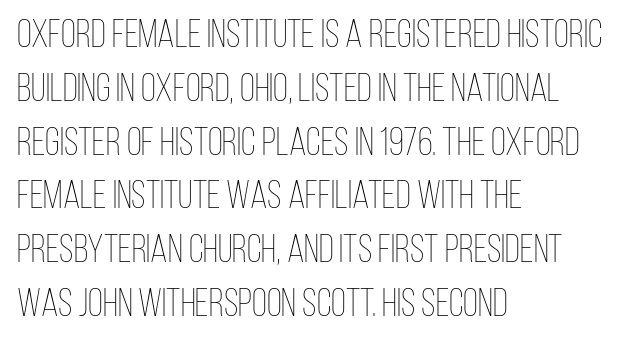
Caption: multi-line text, flush left, ragged right. The passage shown stacks its lines at a standard gap. Underline: absent. Unlike italic type, these characters show no tilt at all.
